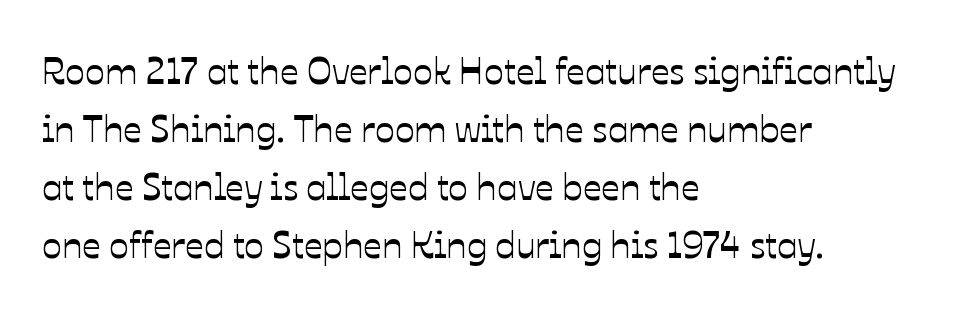
{"italic": "no", "width": "normal", "stroke_contrast": "low", "x_height": "medium", "monospaced": "no", "underline": "no", "align": "left", "line_spacing": "normal", "line_spacing_ratio": 1.57, "letter_spacing": "normal", "letter_spacing_em": 0.0, "glyph_px": 37}
